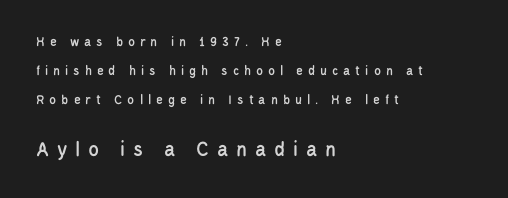
Q: Is the text italic (slanted)? A: No, it is upright.
Q: Is the text underlined? A: No.
Q: How is the paragraph aligned? A: Left-aligned.
Q: Is the spacing between letters normal or unusually wide? A: Unusually wide.
Q: Is the spacing between lines tight, normal or loose? A: Loose.
Q: Which block of text is set in a larger size, the first (top) or the second (bottom)? A: The second (bottom) one.
